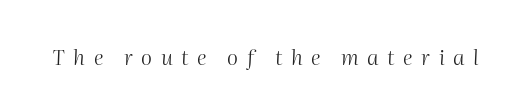
Q: Is the text bold? A: No.
Q: Is the text italic (slanted)? A: Yes, it leans right by about 2 degrees.
Q: Is the text underlined? A: No.
Q: Is the spacing between letters normal or unusually wide? A: Unusually wide.
